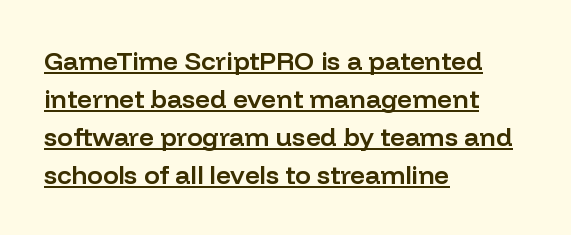
Q: Is the text bold? A: Semi-bold.
Q: Is the text italic (slanted)? A: No, it is upright.
Q: Is the text underlined? A: Yes.
Q: How is the paragraph aligned? A: Left-aligned.
Q: Is the spacing between letters normal or unusually wide? A: Normal.
Q: Is the spacing between lines tight, normal or loose? A: Normal.
